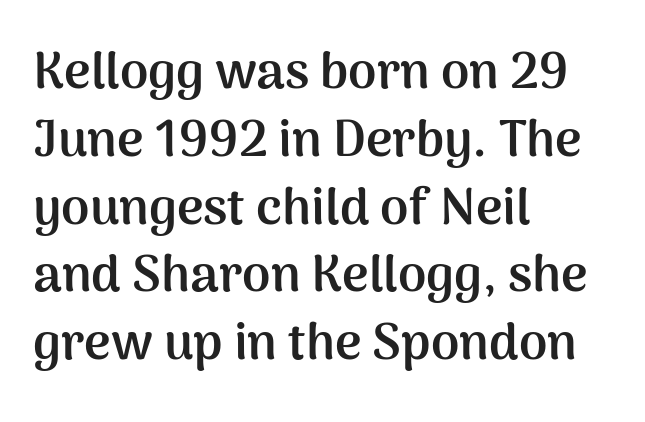
Q: Is the text bold? A: Yes.
Q: Is the text italic (slanted)? A: No, it is upright.
Q: Is the typeface a serif or a sans-serif typeface? A: Sans-serif.
Q: Is the text underlined? A: No.
Q: How is the paragraph aligned? A: Left-aligned.
Q: Is the spacing between letters normal or unusually wide? A: Normal.
Q: Is the spacing between lines tight, normal or loose? A: Normal.
Q: Width (condensed, normal, or wide)? A: Normal.
Q: Stroke contrast? A: Medium.
Q: x-height? A: Medium.
Q: Monospaced? A: No.
